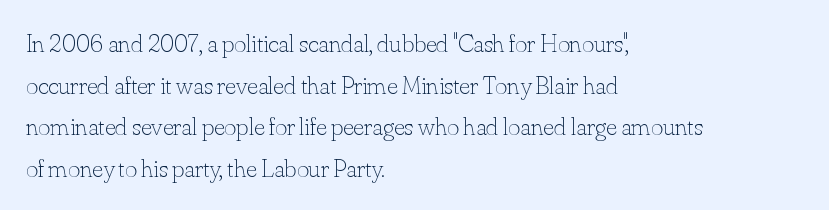
Rule under the text: the space is simply empty. One-word summary of the alignment: left. Stroke thickness stays within the range of a standard reading face or lighter. Rows of type keep a routine distance in the vertical direction. Ascenders rise straight up at ninety degrees. The tracking reads as untouched default to a designer's eye.
